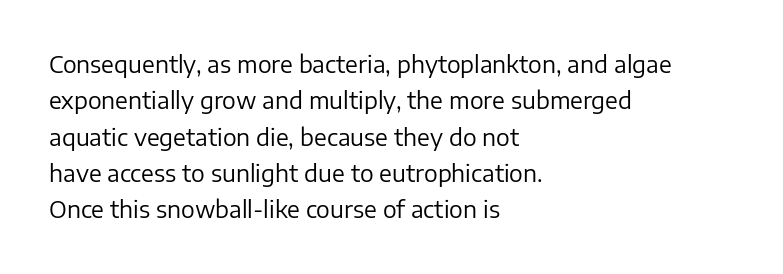
Compared with typical paragraphs, the rows here are spaced about the same. The letterforms sit at book weight or below. Ascenders rise straight up at ninety degrees. The lines are quadded left. Check the space under the baseline: it is left empty. Tracking value appears to be zero — textbook default spacing.
